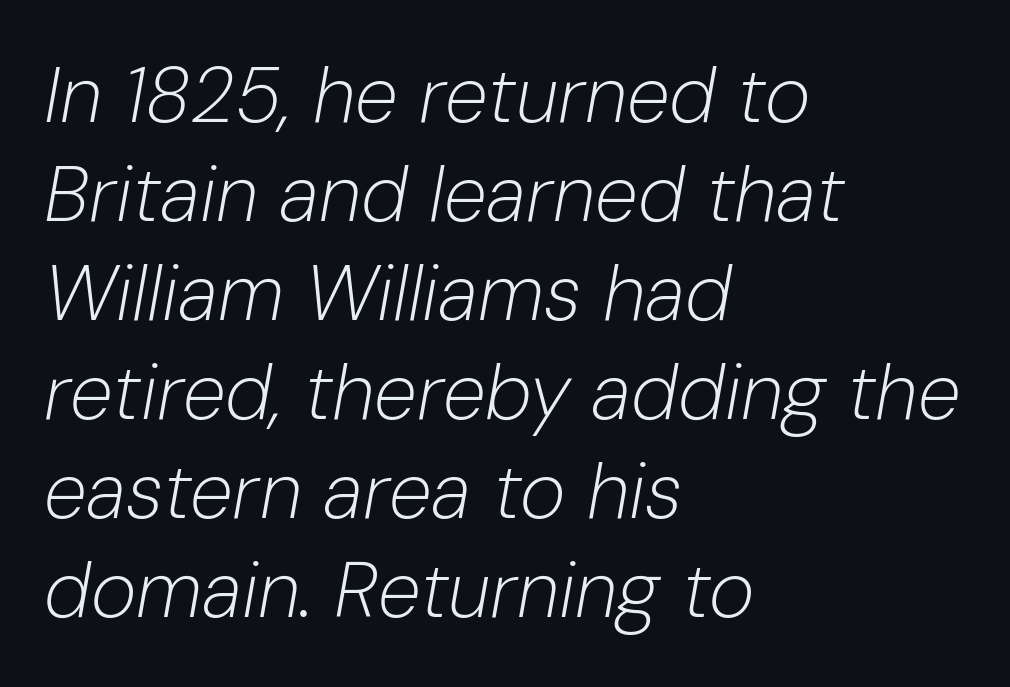
Decoration check: the copy has no underline. Is the stroke heavy? The answer is a plain regular-or-lighter. This sample uses an oblique cut, with every glyph tilted off the vertical. Each letter keeps its own natural width here, so spacing adapts to shape. The line-height multiplier appears to be the usual default.
